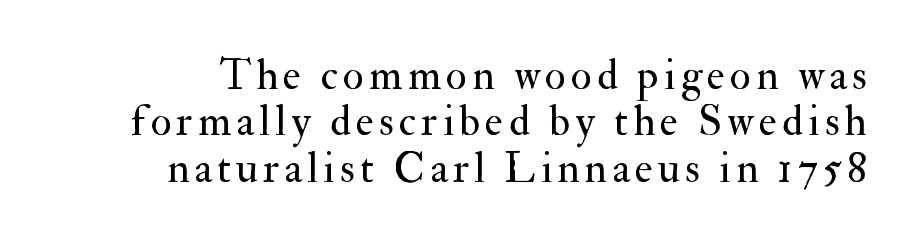
The image shows 43 px regular-weight serif type, upright; set tight line spacing (1.08x), not underlined; medium stroke contrast and a small x-height.
